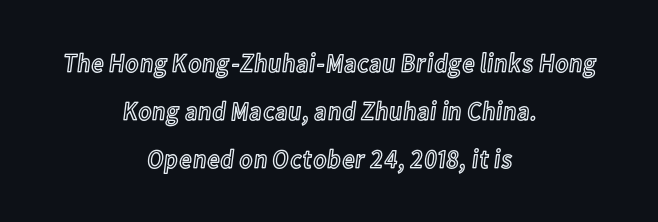
The image shows 27 px text type; set centered, line spacing 1.78x, normal letter spacing, not underlined.
